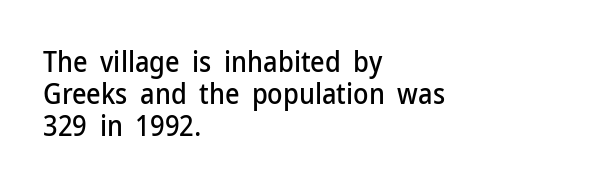
Posture: vertical. The line-height multiplier appears low, near solid setting. The rendering uses natural spacing where letterforms have individual widths. Words appear dense and cohesive because spacing is normal.
